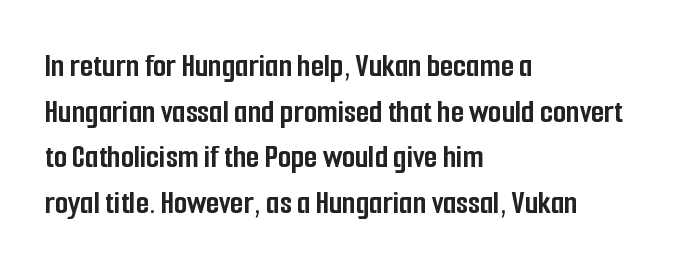
{"serif": "no", "italic": "no", "bold": "yes", "weight": "semibold", "width": "condensed", "stroke_contrast": "low", "x_height": "medium", "monospaced": "no", "underline": "no", "align": "left", "line_spacing": "normal", "line_spacing_ratio": 1.34, "letter_spacing": "normal", "letter_spacing_em": 0.0, "glyph_px": 34}
